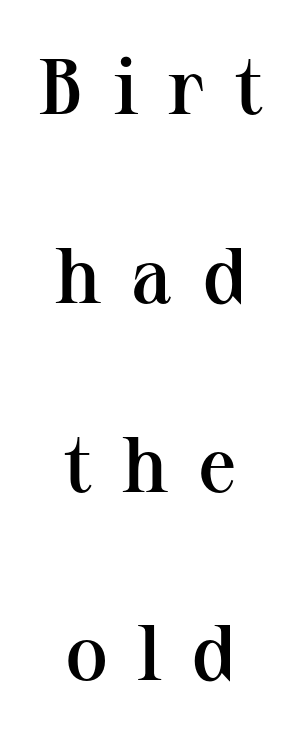
{"serif": "yes", "italic": "no", "bold": "semi", "weight": "semibold", "width": "normal", "stroke_contrast": "medium", "x_height": "medium", "monospaced": "no", "underline": "no", "align": "center", "line_spacing": "loose", "line_spacing_ratio": 2.42, "letter_spacing": "wide", "letter_spacing_em": 0.38, "glyph_px": 78}
